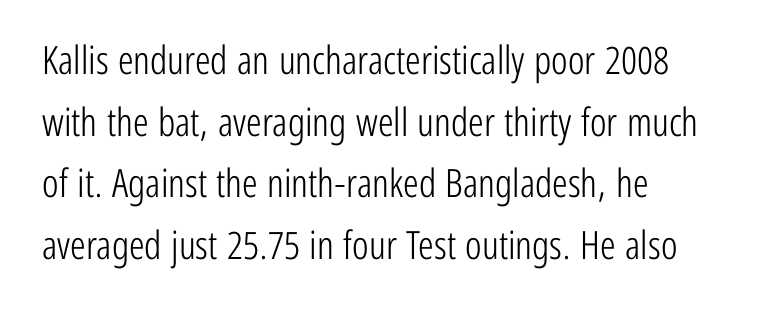
The image shows 39 px light, condensed sans-serif type, upright; set left-aligned, normal line spacing (1.58x), normal letter spacing, not underlined; low stroke contrast and a medium x-height.
